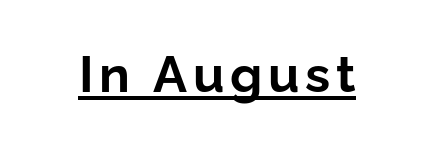
{"serif": "no", "italic": "no", "bold": "yes", "weight": "bold", "width": "normal", "stroke_contrast": "low", "x_height": "medium", "monospaced": "no", "underline": "yes", "glyph_px": 51}
